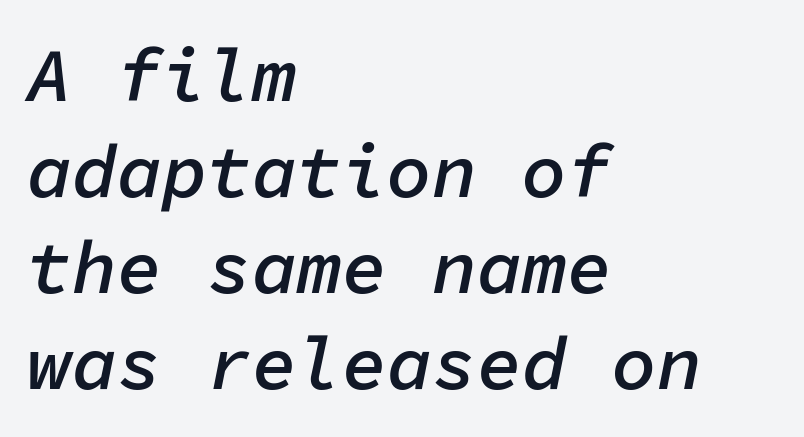
The image shows 75 px semibold type, italic (leaning right), monospaced; set left-aligned, normal line spacing (1.28x), normal letter spacing, not underlined; low stroke contrast and a medium x-height.
